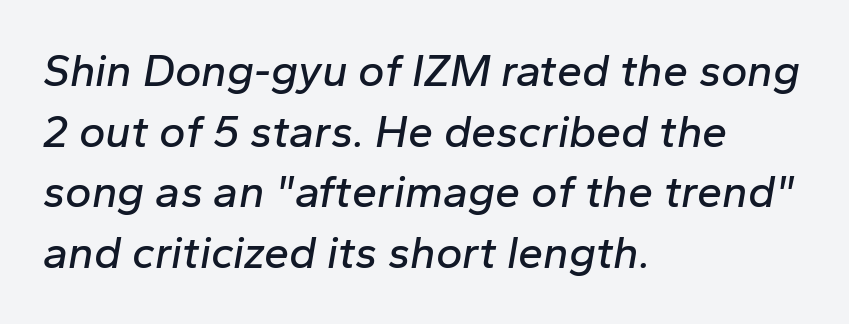
{"italic": "yes", "lean": "right", "slant_degrees": 10, "width": "normal", "stroke_contrast": "low", "x_height": "medium", "monospaced": "no", "underline": "no", "align": "left", "line_spacing": "normal", "line_spacing_ratio": 1.35, "letter_spacing": "normal", "letter_spacing_em": 0.0, "glyph_px": 45}
